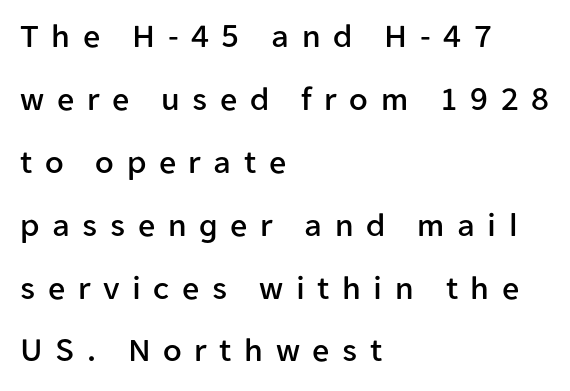
{"serif": "no", "italic": "no", "width": "normal", "stroke_contrast": "low", "x_height": "medium", "monospaced": "no", "underline": "no", "align": "left", "line_spacing_ratio": 1.85, "letter_spacing": "wide", "letter_spacing_em": 0.37, "glyph_px": 34}
